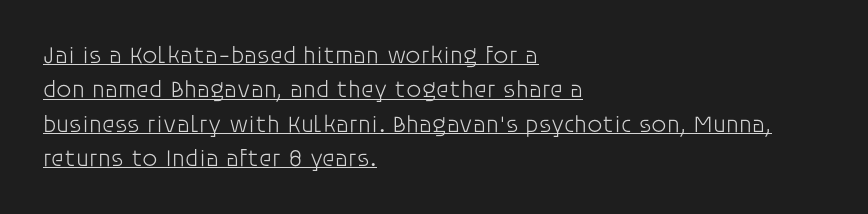
Q: Is the text bold? A: No.
Q: Is the text italic (slanted)? A: No, it is upright.
Q: Is the text underlined? A: Yes.
Q: How is the paragraph aligned? A: Left-aligned.
Q: Is the spacing between letters normal or unusually wide? A: Normal.
Q: Is the spacing between lines tight, normal or loose? A: Normal.
